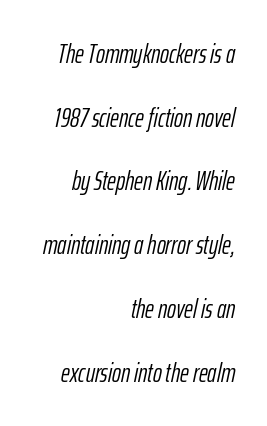
Tracking value appears to be zero — textbook default spacing. Heaviness? Minimal to ordinary, like unemphasized prose. Short and long lines alike share a common ending point at right. Interline gaps are noticeably wide in this sample. Posture: slanted.
